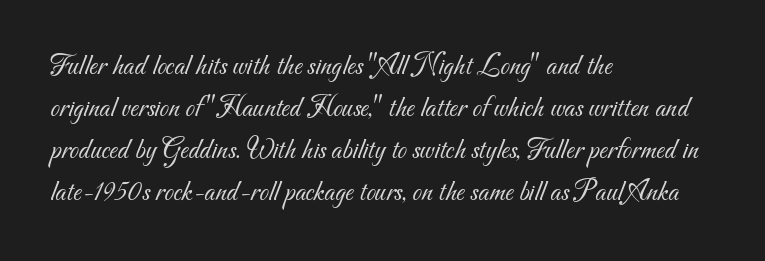
The image shows 30 px light sans-serif type; set left-aligned, normal line spacing (1.4x), normal letter spacing, not underlined; medium stroke contrast and a small x-height.
